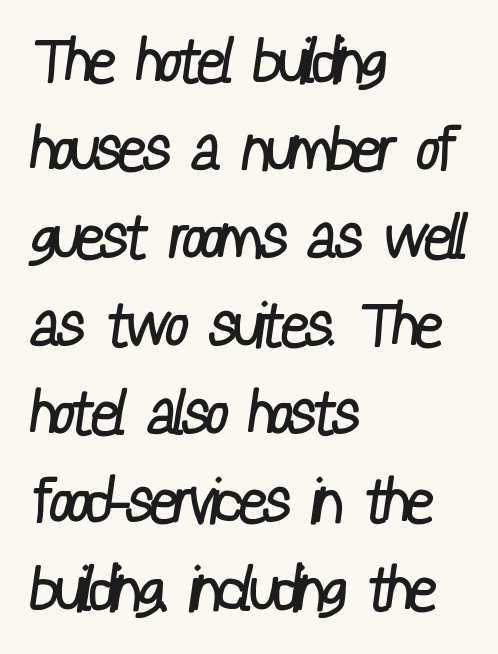
The image shows 62 px regular-weight, condensed sans-serif type; set left-aligned, normal line spacing (1.42x), normal letter spacing, not underlined; low stroke contrast and a medium x-height.
